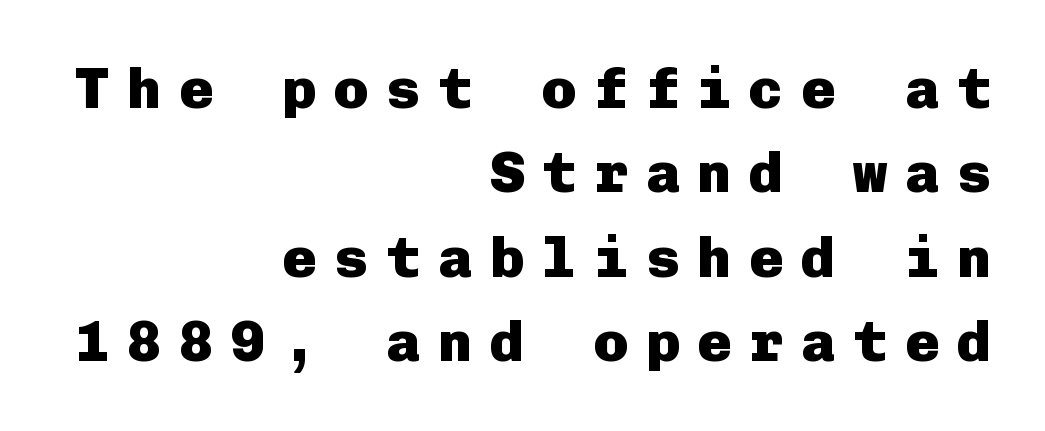
{"serif": "no", "italic": "no", "bold": "yes", "weight": "heavy", "width": "normal", "stroke_contrast": "low", "x_height": "medium", "underline": "no", "align": "right", "line_spacing": "normal", "line_spacing_ratio": 1.48, "letter_spacing": "wide", "letter_spacing_em": 0.31, "glyph_px": 57}
